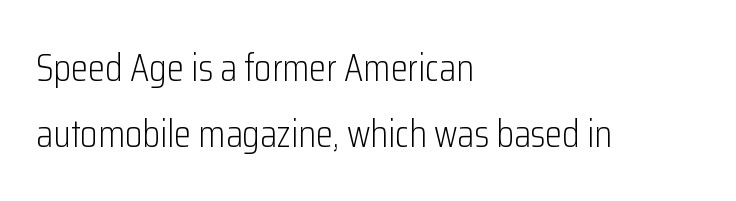
The image shows 39 px light, condensed sans-serif type, upright; set left-aligned, normal line spacing (1.68x), normal letter spacing, not underlined; low stroke contrast and a medium x-height.
